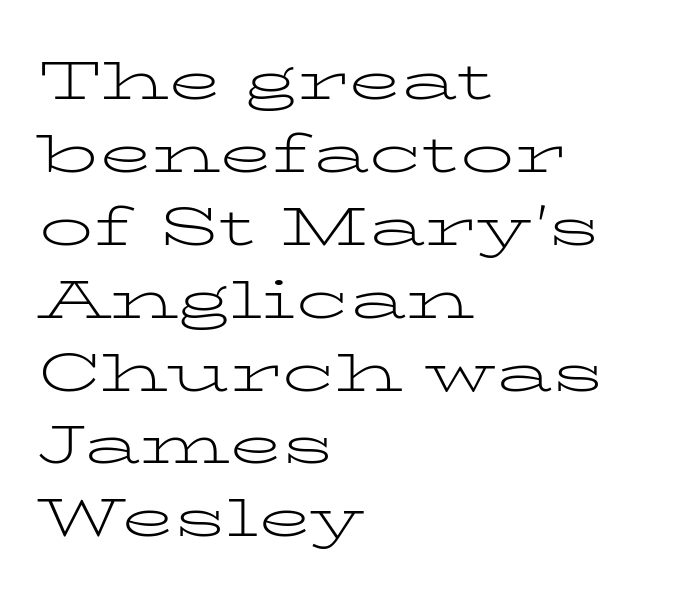
If you drew a ruler down the left edge, every line would touch it. The typesetting does not lean heavy: it is not bold. The string is rendered with underlining switched off. Vertical spacing — default. Compared with typical body copy, the letter spacing here is the same. The type sits square on the baseline with zero lean.
